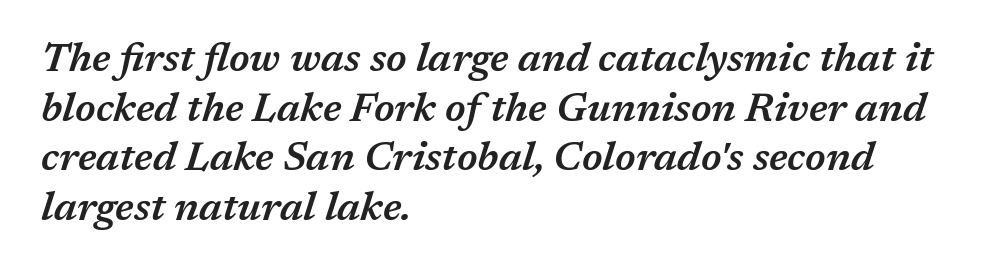
Character widths vary here, with narrow letters taking less room than wide ones. Clear beneath every line of the passage. Teacher's note: observe the even left margin — that is flush-left alignment. The typography opts for an oblique posture over an upright one. Each word holds together tightly as a unit, with standard inter-letter gaps.
